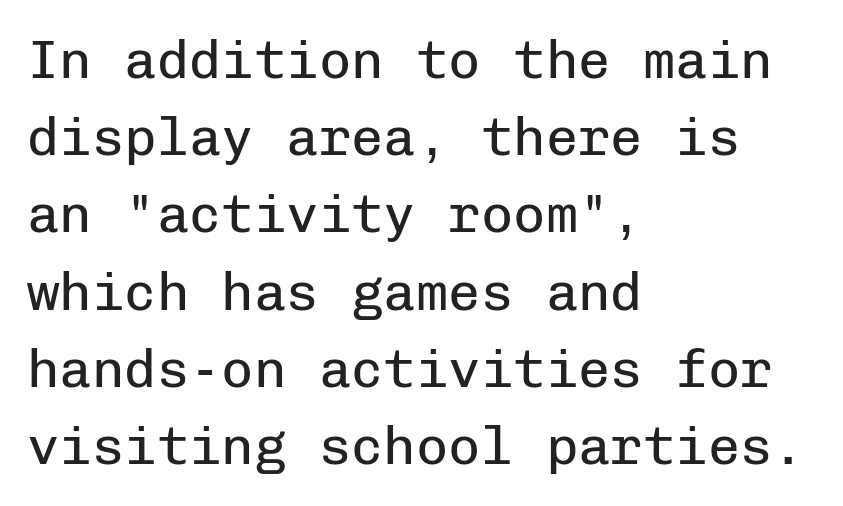
Q: Is the text bold? A: No.
Q: Is the text italic (slanted)? A: No, it is upright.
Q: Is the typeface a serif or a sans-serif typeface? A: Sans-serif.
Q: Is the text underlined? A: No.
Q: How is the paragraph aligned? A: Left-aligned.
Q: Is the spacing between letters normal or unusually wide? A: Normal.
Q: Is the spacing between lines tight, normal or loose? A: Normal.
Q: Width (condensed, normal, or wide)? A: Normal.
Q: Stroke contrast? A: Low.
Q: x-height? A: Medium.
Q: Monospaced? A: Yes.
